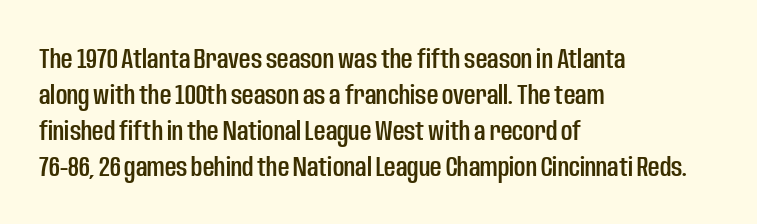
{"serif": "no", "italic": "no", "width": "condensed", "stroke_contrast": "low", "x_height": "large", "monospaced": "no", "underline": "no", "align": "left", "line_spacing": "normal", "line_spacing_ratio": 1.29, "letter_spacing": "normal", "letter_spacing_em": 0.0, "glyph_px": 28}
